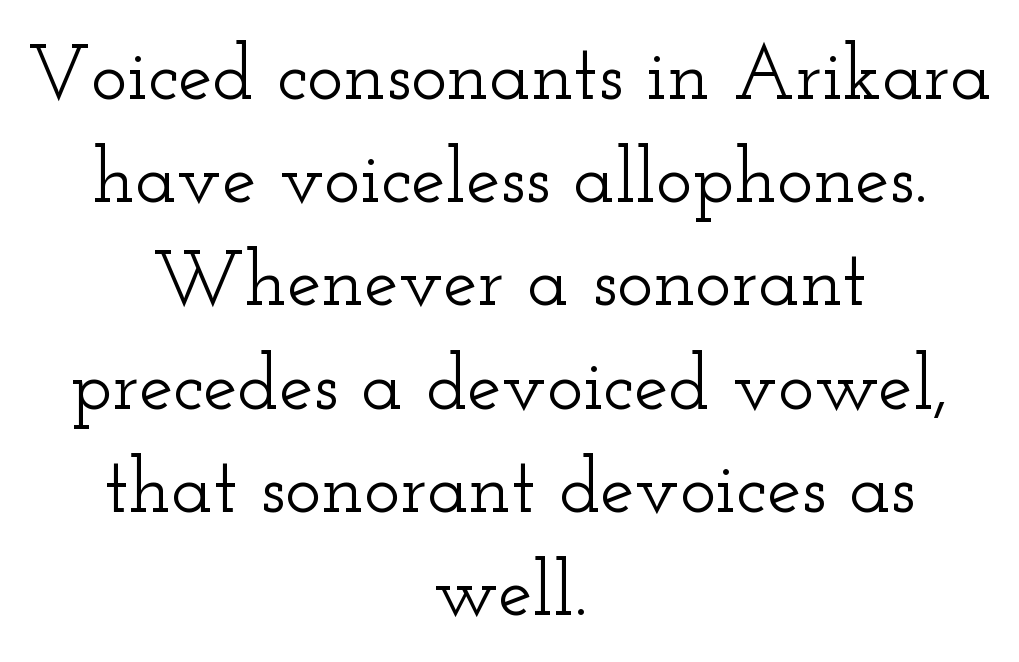
Q: Is the text italic (slanted)? A: No, it is upright.
Q: Is the typeface a serif or a sans-serif typeface? A: Serif.
Q: Is the text underlined? A: No.
Q: How is the paragraph aligned? A: Centered.
Q: Is the spacing between letters normal or unusually wide? A: Normal.
Q: Is the spacing between lines tight, normal or loose? A: Normal.
Q: Width (condensed, normal, or wide)? A: Wide.
Q: Stroke contrast? A: Low.
Q: x-height? A: Small.
Q: Monospaced? A: No.
